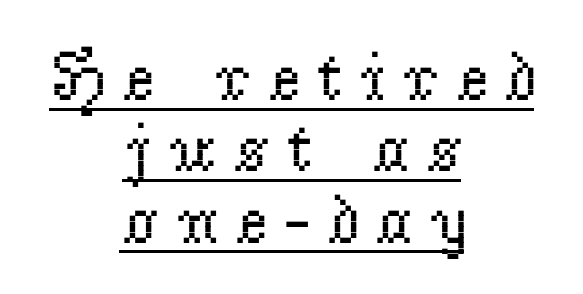
{"serif": "yes", "italic": "no", "bold": "no", "weight": "regular", "width": "normal", "stroke_contrast": "low", "x_height": "small", "monospaced": "no", "underline": "yes", "align": "center", "line_spacing": "tight", "line_spacing_ratio": 1.02, "letter_spacing": "wide", "letter_spacing_em": 0.23, "glyph_px": 70}
